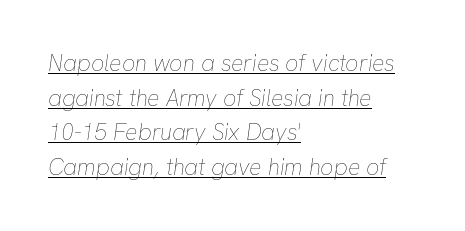
The line-height multiplier appears to be the usual default. Like a heading marked for emphasis, these lines bear an underscore. Compared with ordinary roman type, these characters are visibly tilted. The typesetter chose a ragged-right arrangement here. Does extra space separate the letters? No, they use regular spacing.
